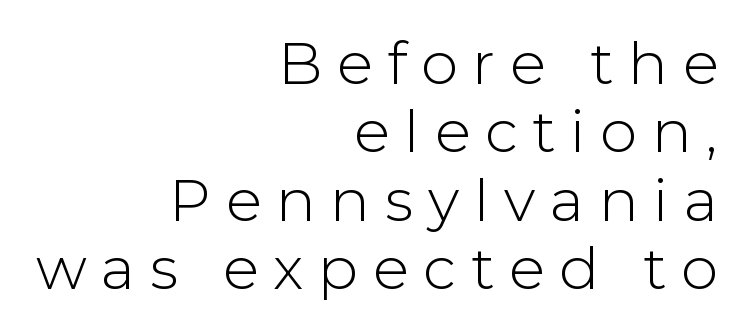
The image shows 59 px light sans-serif type, upright; set right-aligned, line spacing 1.16x, unusually wide letter spacing (+0.25 em), not underlined; low stroke contrast and a medium x-height.
